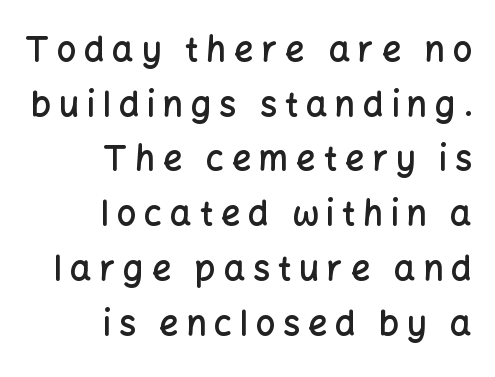
Q: Is the text bold? A: Semi-bold.
Q: Is the text italic (slanted)? A: No, it is upright.
Q: Is the typeface a serif or a sans-serif typeface? A: Sans-serif.
Q: Is the text underlined? A: No.
Q: How is the paragraph aligned? A: Right-aligned.
Q: Is the spacing between letters normal or unusually wide? A: Unusually wide.
Q: Is the spacing between lines tight, normal or loose? A: Normal.
Q: Width (condensed, normal, or wide)? A: Normal.
Q: Stroke contrast? A: Low.
Q: x-height? A: Medium.
Q: Monospaced? A: No.
